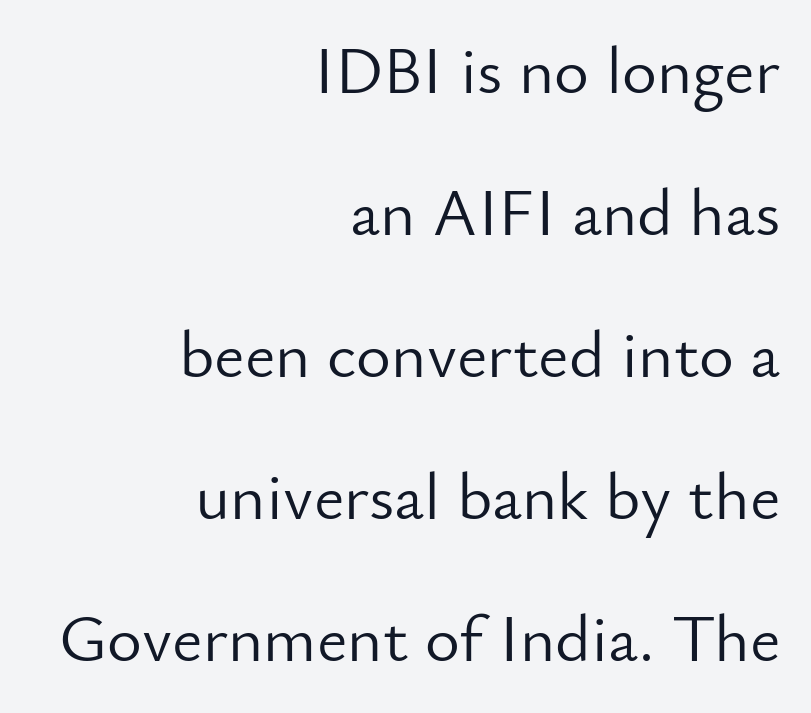
In CSS terms this would be text-align: right. The gap between lines stays unmarked. The type is set solid horizontally, with unmodified tracking. The vertical gap from one line to the next is large. This sample uses a sans-serif face. The letters stand straight up with perfectly vertical stems.
